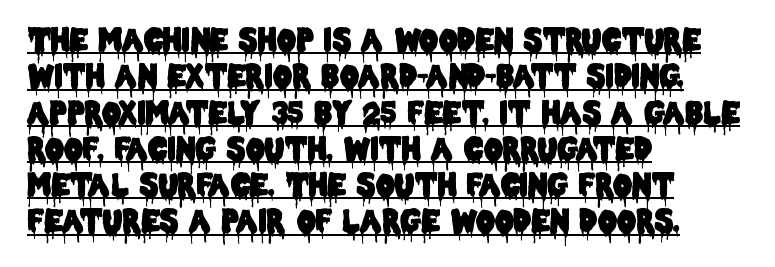
Casual observation: everything's shoved over to the left. The face used here is proportionally spaced, like ordinary book or web type. These lines were composed using upright roman letters. Underlining? Definitely there. Check where the strokes stop: nothing finishes them off — pure sans. Observe the ordinary spacing: letters are neighbours, not strangers.
